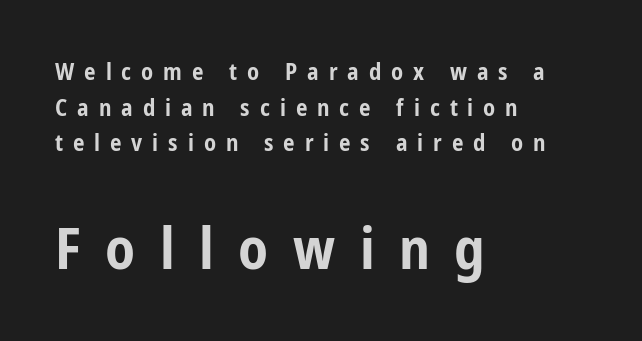
{"serif": "no", "italic": "no", "bold": "yes", "weight": "bold", "width": "condensed", "stroke_contrast": "low", "x_height": "medium", "monospaced": "no", "underline": "no", "align": "left", "line_spacing": "normal", "line_spacing_ratio": 1.55, "letter_spacing": "wide", "letter_spacing_em": 0.43, "larger_block": "second", "size_ratio": 2.48, "glyph_px": 57}
